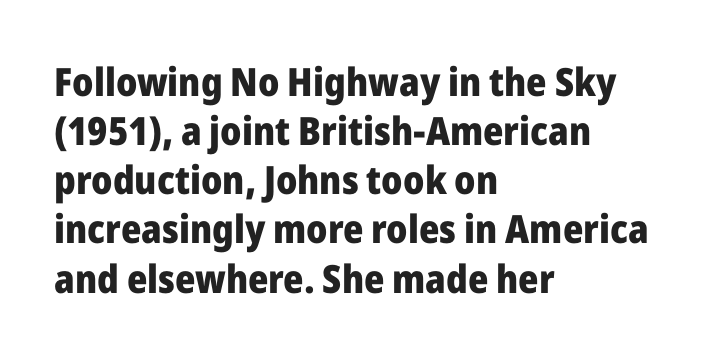
{"serif": "no", "italic": "no", "bold": "yes", "weight": "heavy", "width": "normal", "stroke_contrast": "low", "x_height": "medium", "monospaced": "no", "underline": "no", "align": "left", "line_spacing": "normal", "line_spacing_ratio": 1.26, "letter_spacing": "normal", "letter_spacing_em": 0.0, "glyph_px": 39}
